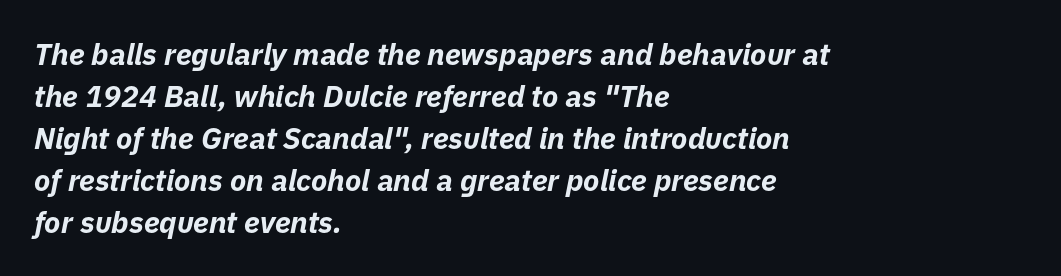
Q: Is the text bold? A: Yes.
Q: Is the text italic (slanted)? A: Yes, it leans right by about 11 degrees.
Q: Is the text underlined? A: No.
Q: How is the paragraph aligned? A: Left-aligned.
Q: Is the spacing between letters normal or unusually wide? A: Normal.
Q: Is the spacing between lines tight, normal or loose? A: Normal.
Q: Width (condensed, normal, or wide)? A: Normal.
Q: Stroke contrast? A: Low.
Q: x-height? A: Medium.
Q: Monospaced? A: No.
